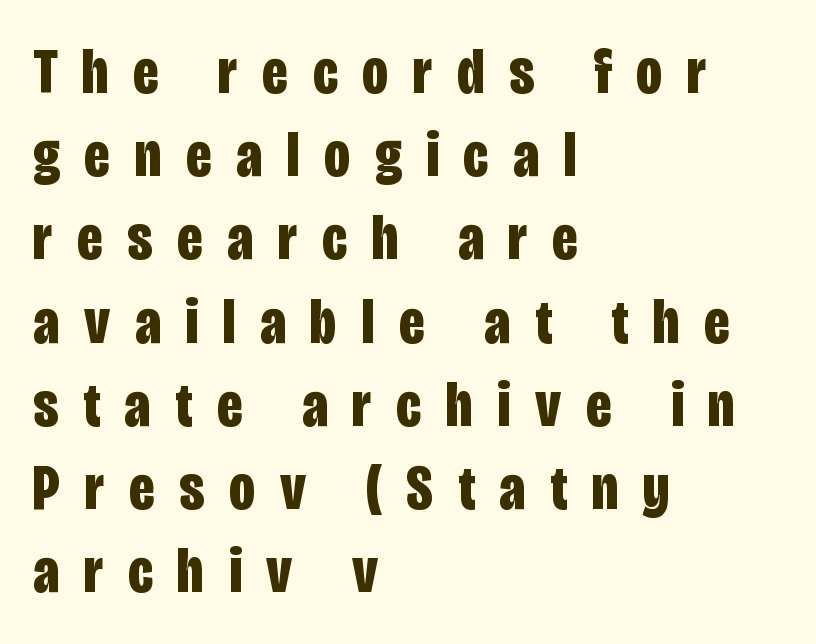
The image shows 64 px bold, condensed sans-serif type, upright; set left-aligned, normal line spacing (1.3x), unusually wide letter spacing (+0.39 em), not underlined; low stroke contrast and a large x-height.
